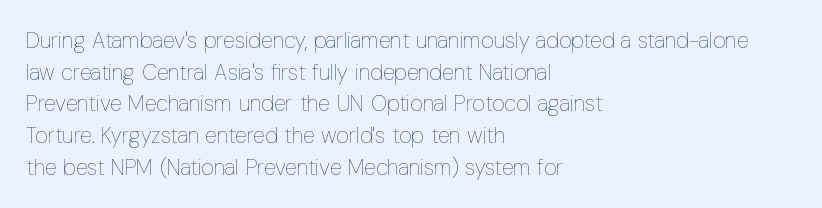
Ordinary non-slanted type is in use. Whoever set this chose a conventional vertical rhythm. Nothing unusual about the tracking: characters are spaced as the font intends. Every row of glyphs begins at an identical x-position on the left.
